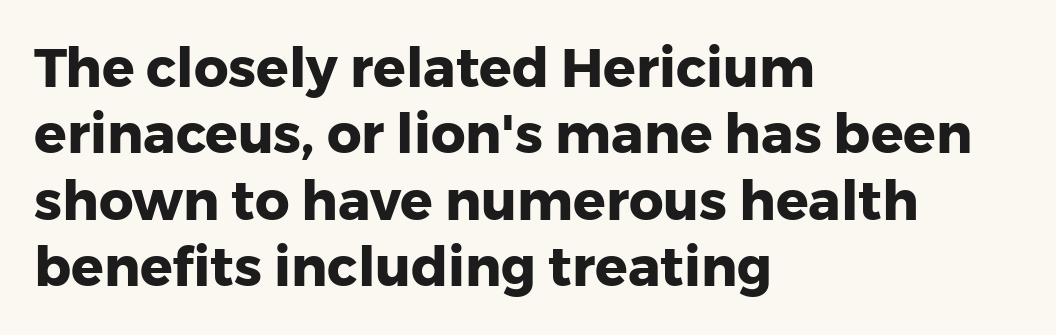
Leftover space on each line is placed entirely after the last word. The rendering keeps characters at their native spacing. The axis of the letterforms is exactly vertical. This sample has the flowing, uneven cadence of proportional lettering.
